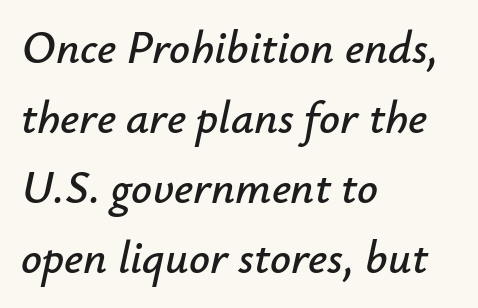
Q: Is the text italic (slanted)? A: Yes, it leans right by about 12 degrees.
Q: Is the text underlined? A: No.
Q: How is the paragraph aligned? A: Left-aligned.
Q: Is the spacing between letters normal or unusually wide? A: Normal.
Q: Is the spacing between lines tight, normal or loose? A: Normal.
Q: Width (condensed, normal, or wide)? A: Normal.
Q: Stroke contrast? A: Low.
Q: x-height? A: Small.
Q: Monospaced? A: No.
